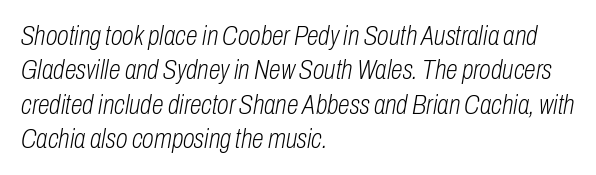
{"italic": "yes", "lean": "right", "slant_degrees": 10, "bold": "no", "underline": "no", "align": "left", "line_spacing": "normal", "line_spacing_ratio": 1.27, "letter_spacing": "normal", "letter_spacing_em": 0.0, "glyph_px": 27}
